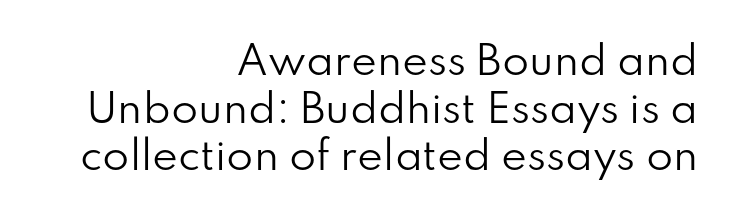
{"serif": "no", "italic": "no", "bold": "no", "weight": "regular", "width": "normal", "stroke_contrast": "low", "x_height": "small", "monospaced": "no", "underline": "no", "align": "right", "line_spacing_ratio": 1.22, "letter_spacing": "normal", "letter_spacing_em": 0.0, "glyph_px": 39}
